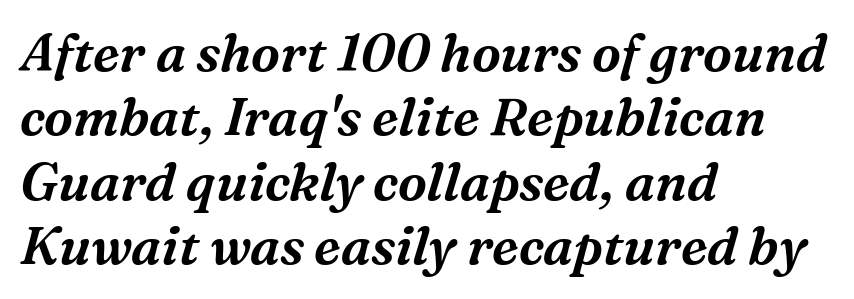
The image shows 52 px serif type, italic (leaning right); set left-aligned, line spacing 1.24x, normal letter spacing, not underlined; medium stroke contrast and a medium x-height.
